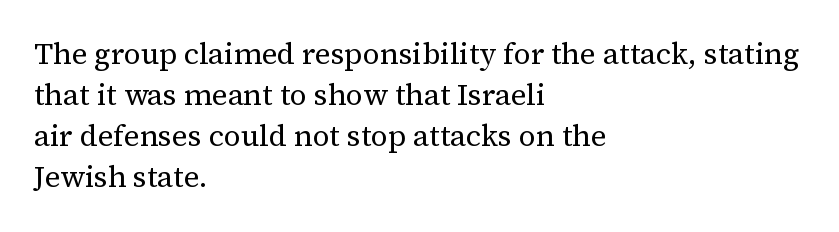
The image shows 30 px regular-weight serif type, upright; set left-aligned, normal line spacing (1.37x), normal letter spacing, not underlined; medium stroke contrast and a medium x-height.
